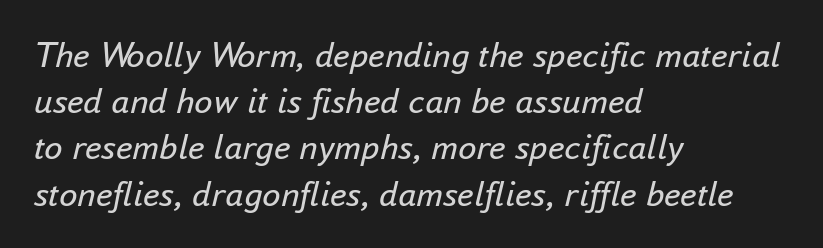
The image shows 37 px regular-weight type, italic (leaning right); set left-aligned, normal line spacing (1.25x), normal letter spacing, not underlined; low stroke contrast and a small x-height.
